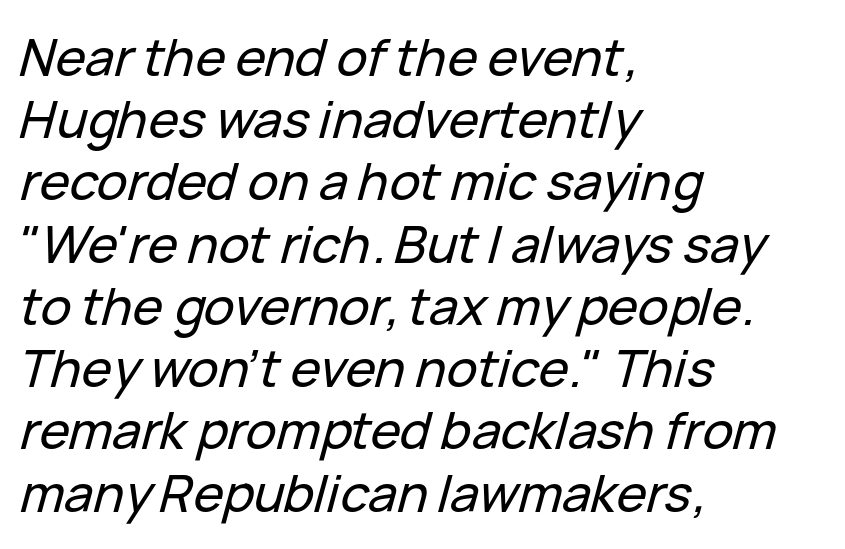
{"italic": "yes", "lean": "right", "slant_degrees": 15, "width": "normal", "stroke_contrast": "low", "x_height": "medium", "monospaced": "no", "underline": "no", "align": "left", "line_spacing_ratio": 1.22, "letter_spacing": "normal", "letter_spacing_em": 0.0, "glyph_px": 51}
